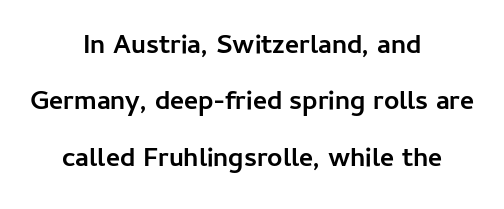
Nothing unusual about the tracking: characters are spaced as the font intends. Leading is clearly above the norm, producing a sparse column. A centered setting, common on invitations and titles, is used for this passage. The passage shown is emphatically bold.
